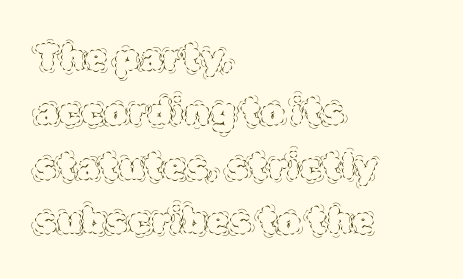
{"italic": "no", "bold": "no", "weight": "thin", "width": "normal", "x_height": "large", "monospaced": "no", "underline": "no", "align": "left", "line_spacing": "normal", "line_spacing_ratio": 1.47, "letter_spacing": "normal", "letter_spacing_em": 0.0, "glyph_px": 37}
